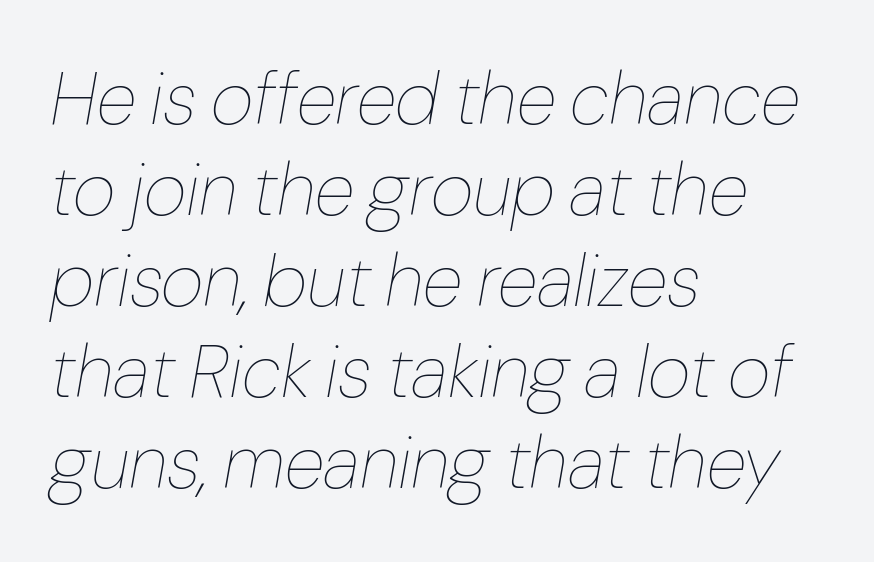
{"italic": "yes", "lean": "right", "slant_degrees": 10, "bold": "no", "weight": "thin", "width": "normal", "stroke_contrast": "low", "x_height": "medium", "monospaced": "no", "underline": "no", "align": "left", "line_spacing_ratio": 1.23, "letter_spacing": "normal", "letter_spacing_em": 0.0, "glyph_px": 74}
